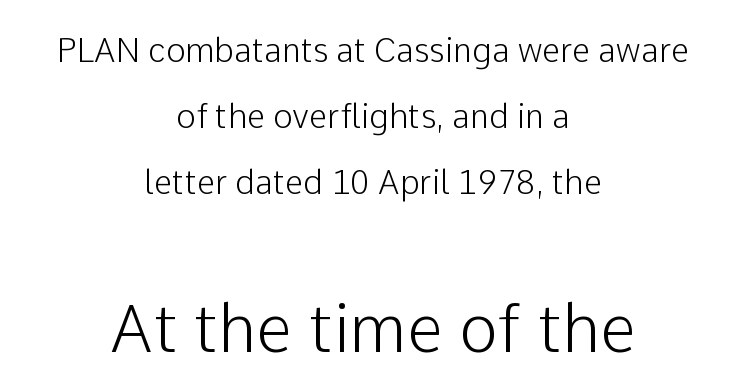
{"serif": "no", "italic": "no", "width": "normal", "stroke_contrast": "low", "x_height": "medium", "monospaced": "no", "underline": "no", "align": "center", "line_spacing": "loose", "line_spacing_ratio": 2.0, "letter_spacing": "normal", "letter_spacing_em": 0.0, "larger_block": "second", "size_ratio": 2.0, "glyph_px": 66}
